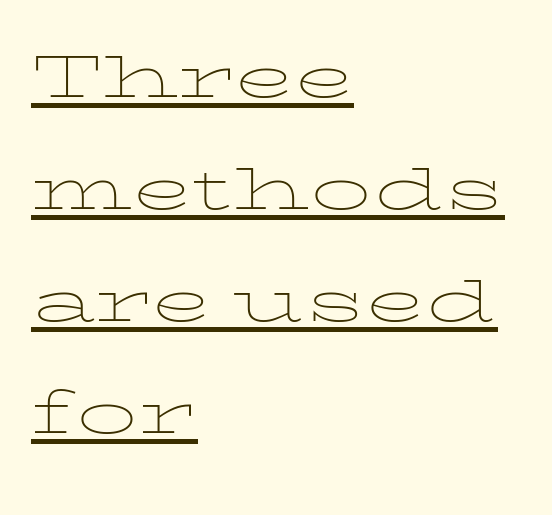
{"italic": "no", "bold": "no", "weight": "thin", "width": "wide", "stroke_contrast": "low", "x_height": "medium", "monospaced": "no", "underline": "yes", "align": "left", "line_spacing": "normal", "line_spacing_ratio": 1.4, "letter_spacing": "normal", "letter_spacing_em": 0.0, "glyph_px": 80}
